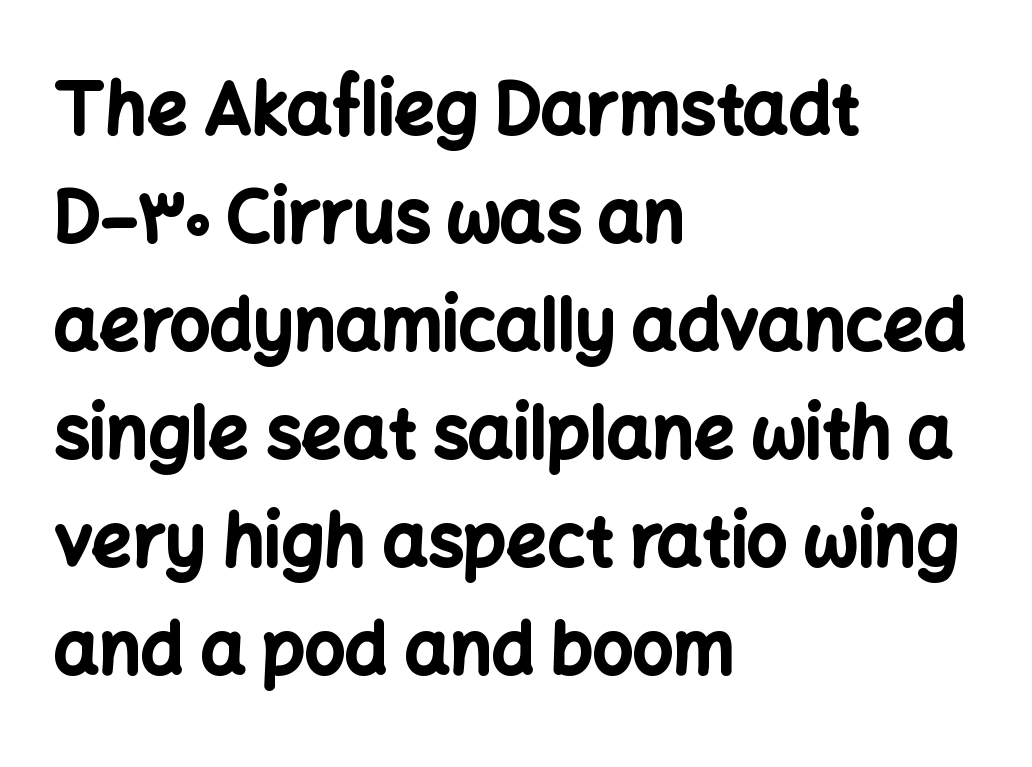
Only glyphs here, with clear space below each row. A typesetter would call this proportional, since set widths differ per character. Emphasis by weight is at full strength: bold. The lettering stays uniformly vertical, giving the passage a roman look.
